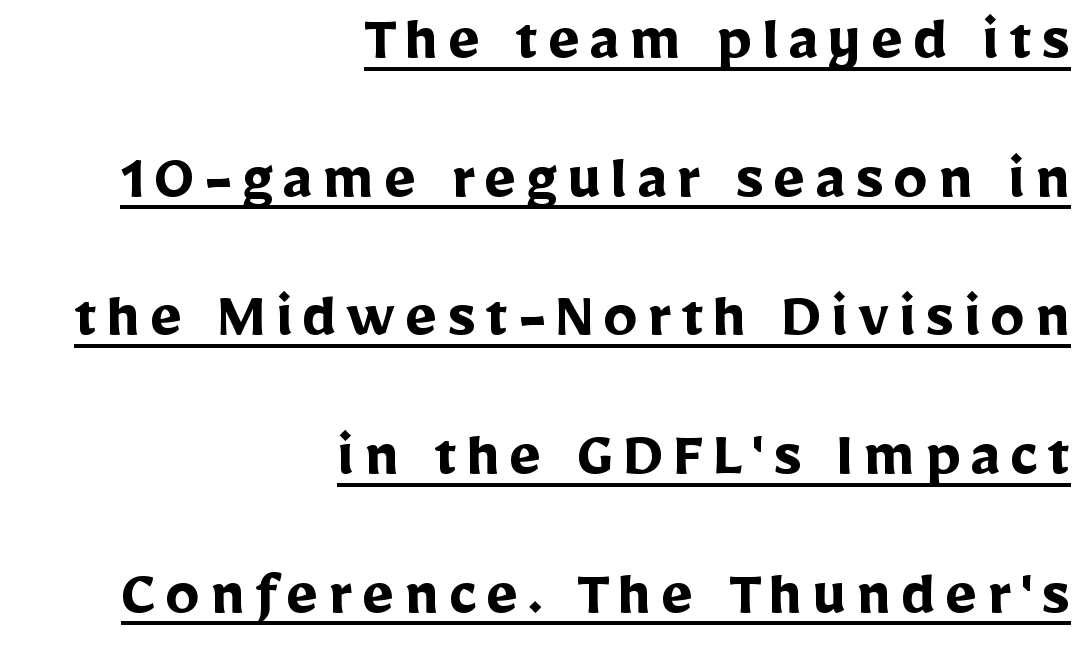
{"serif": "no", "italic": "no", "bold": "yes", "weight": "semibold", "width": "normal", "stroke_contrast": "low", "x_height": "medium", "monospaced": "no", "underline": "yes", "align": "right", "line_spacing": "loose", "line_spacing_ratio": 2.01, "glyph_px": 69}
